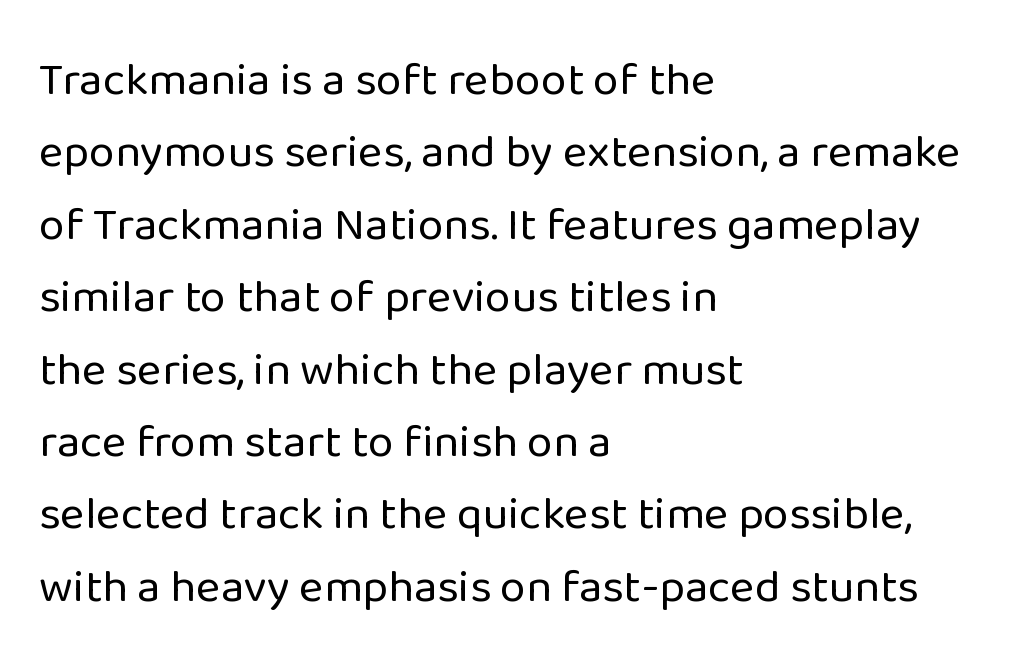
The image shows 47 px regular-weight sans-serif type, upright; set left-aligned, normal line spacing (1.54x), normal letter spacing, not underlined; low stroke contrast and a medium x-height.
